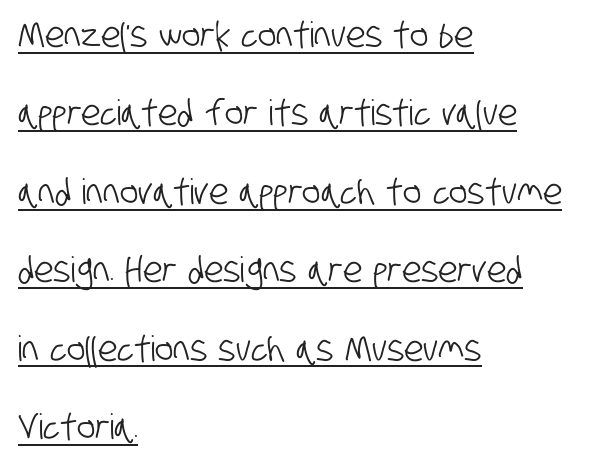
Q: Is the typeface a serif or a sans-serif typeface? A: Sans-serif.
Q: Is the text underlined? A: Yes.
Q: How is the paragraph aligned? A: Left-aligned.
Q: Is the spacing between letters normal or unusually wide? A: Normal.
Q: Is the spacing between lines tight, normal or loose? A: Loose.
Q: Width (condensed, normal, or wide)? A: Condensed.
Q: Stroke contrast? A: Low.
Q: x-height? A: Large.
Q: Monospaced? A: No.
